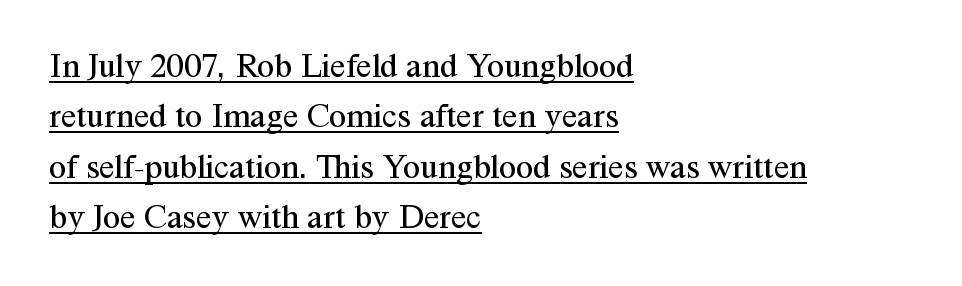
Little horizontal feet cap the strokes, marking this as serif type. The ragged edge is on the right, which tells us the setting is flush left. Interline gaps are of average width in this sample. The lettering holds an erect, upright posture throughout.
